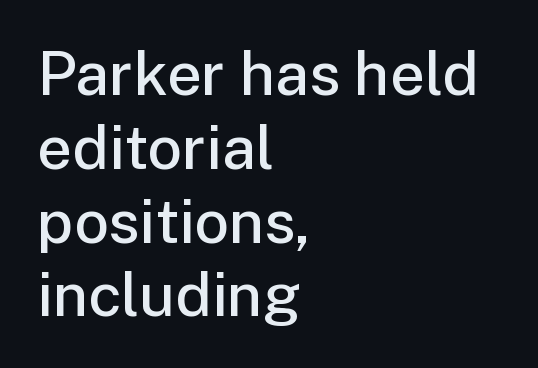
Q: Is the text bold? A: Semi-bold.
Q: Is the text italic (slanted)? A: No, it is upright.
Q: Is the typeface a serif or a sans-serif typeface? A: Sans-serif.
Q: Is the text underlined? A: No.
Q: How is the paragraph aligned? A: Left-aligned.
Q: Is the spacing between letters normal or unusually wide? A: Normal.
Q: Width (condensed, normal, or wide)? A: Normal.
Q: Stroke contrast? A: Low.
Q: x-height? A: Medium.
Q: Monospaced? A: No.
